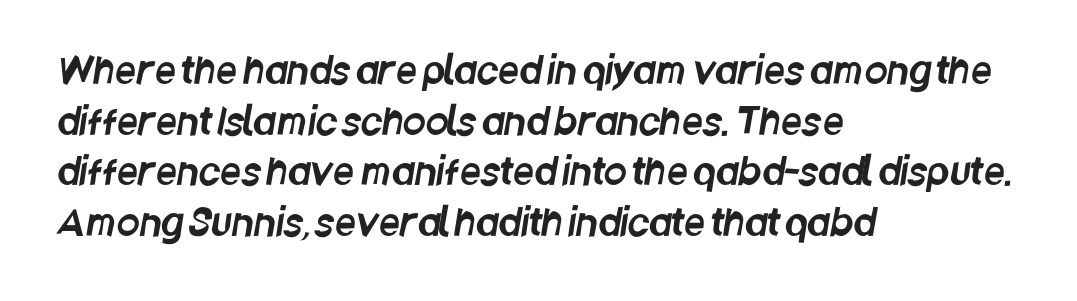
{"serif": "no", "width": "condensed", "stroke_contrast": "low", "x_height": "large", "monospaced": "no", "underline": "no", "align": "left", "line_spacing": "normal", "line_spacing_ratio": 1.37, "letter_spacing": "normal", "letter_spacing_em": 0.0, "glyph_px": 37}
